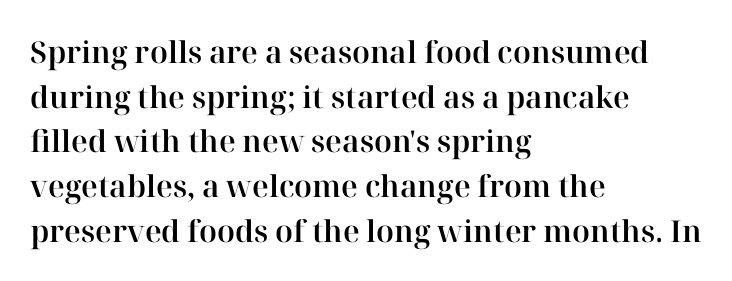
Q: Is the text italic (slanted)? A: No, it is upright.
Q: Is the typeface a serif or a sans-serif typeface? A: Serif.
Q: Is the text underlined? A: No.
Q: How is the paragraph aligned? A: Left-aligned.
Q: Is the spacing between letters normal or unusually wide? A: Normal.
Q: Is the spacing between lines tight, normal or loose? A: Normal.
Q: Width (condensed, normal, or wide)? A: Normal.
Q: Stroke contrast? A: High.
Q: x-height? A: Medium.
Q: Monospaced? A: No.
